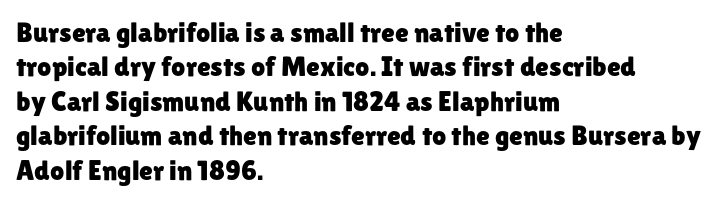
The image shows 28 px sans-serif type, upright; set left-aligned, line spacing 1.23x, normal letter spacing, not underlined; low stroke contrast and a medium x-height.
